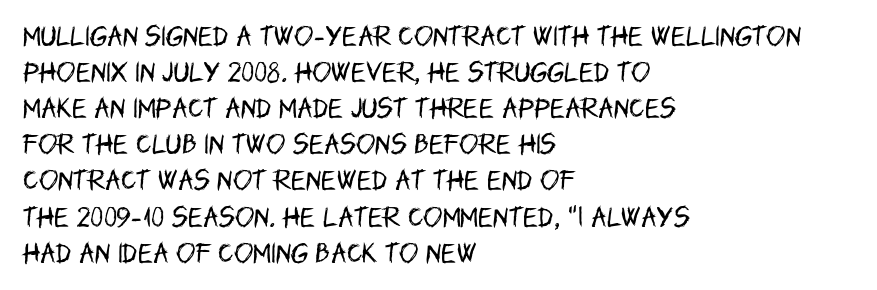
{"italic": "no", "bold": "no", "underline": "no", "align": "left", "line_spacing": "normal", "line_spacing_ratio": 1.57, "letter_spacing": "normal", "letter_spacing_em": 0.0, "glyph_px": 23}
